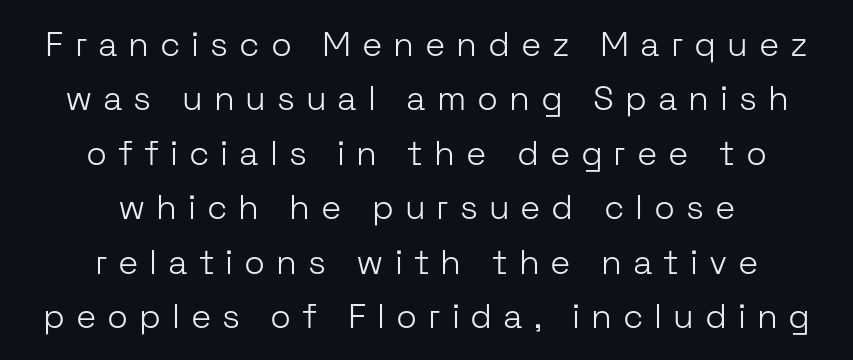
The image shows 34 px light sans-serif type, upright; set centered, normal line spacing (1.6x), unusually wide letter spacing (+0.32 em), not underlined; low stroke contrast and a medium x-height.
